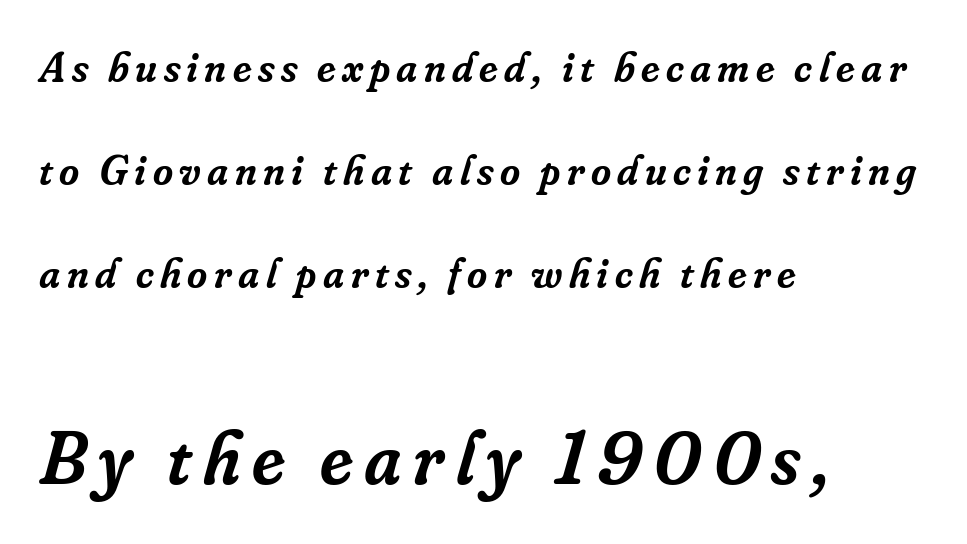
The image shows 76 px semibold serif type, italic (leaning right); set left-aligned, loose line spacing (2.4x), not underlined; the second (bottom) block is 1.77x larger; low stroke contrast and a small x-height.
